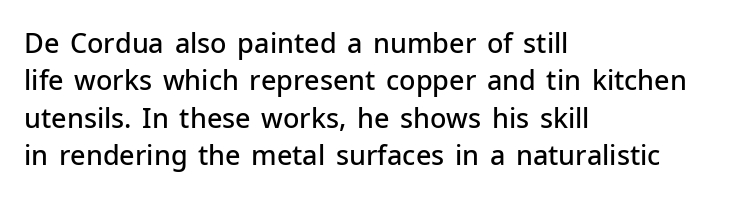
{"italic": "no", "bold": "semi", "underline": "no", "align": "left", "line_spacing": "normal", "line_spacing_ratio": 1.38, "letter_spacing": "normal", "letter_spacing_em": 0.0, "glyph_px": 27}
